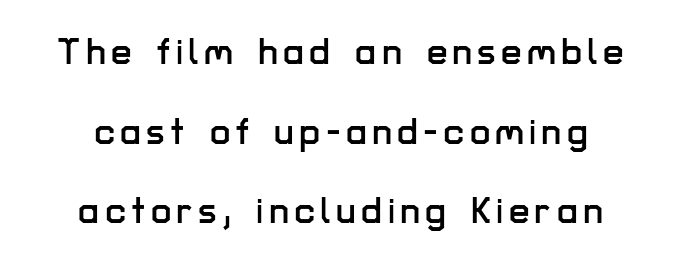
{"serif": "no", "italic": "no", "width": "normal", "stroke_contrast": "low", "x_height": "medium", "monospaced": "no", "underline": "no", "align": "center", "line_spacing": "loose", "line_spacing_ratio": 2.15, "glyph_px": 37}
